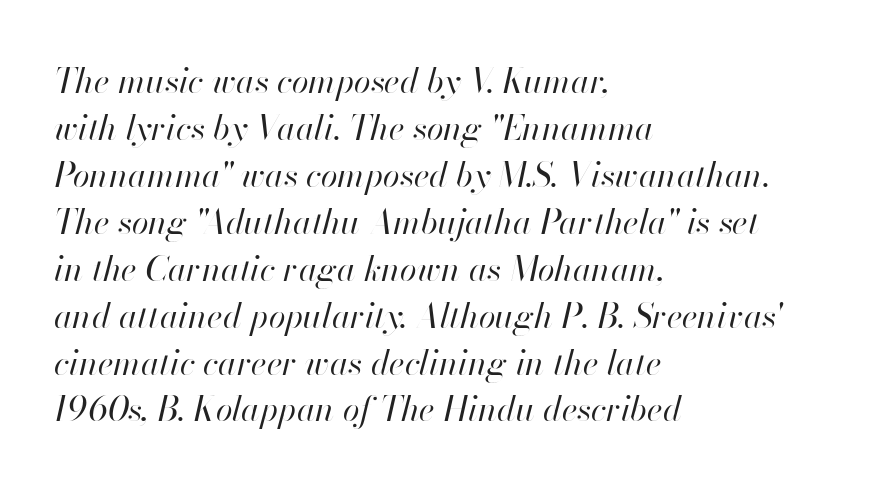
Q: Is the text bold? A: No.
Q: Is the text italic (slanted)? A: Yes, it leans right by about 13 degrees.
Q: Is the text underlined? A: No.
Q: How is the paragraph aligned? A: Left-aligned.
Q: Is the spacing between letters normal or unusually wide? A: Normal.
Q: Is the spacing between lines tight, normal or loose? A: Normal.
Q: Width (condensed, normal, or wide)? A: Normal.
Q: Stroke contrast? A: High.
Q: x-height? A: Small.
Q: Monospaced? A: No.
